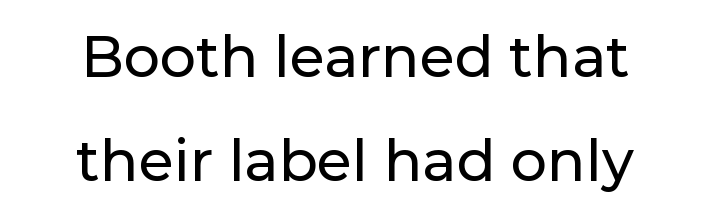
{"serif": "no", "italic": "no", "width": "normal", "stroke_contrast": "low", "x_height": "medium", "monospaced": "no", "underline": "no", "align": "center", "line_spacing_ratio": 1.82, "letter_spacing": "normal", "letter_spacing_em": 0.0, "glyph_px": 57}
